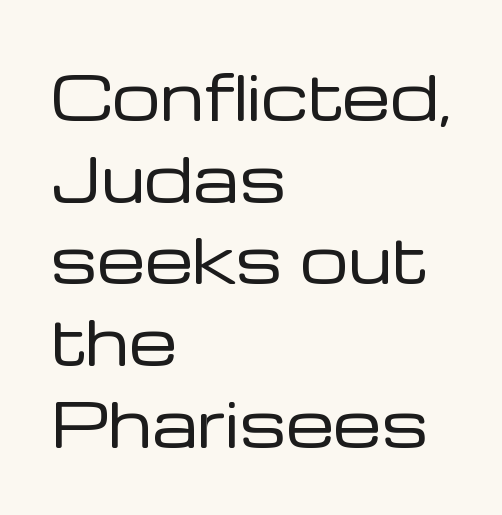
To sum up the face: it is a sans, with no serifs. Letters rest on an invisible, unmarked baseline. Students, observe: this is what conventionally led text looks like. The paragraph shown leans on its left margin. Ink coverage per letter is moderate at most. Inter-character spacing is left at the font's built-in metrics.
